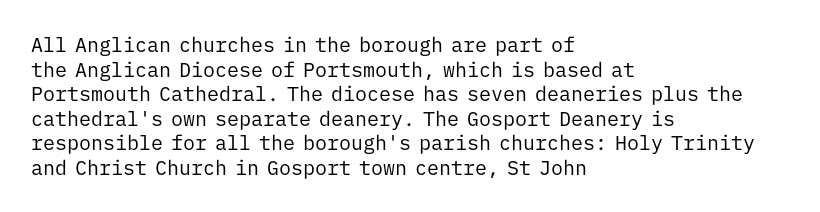
{"italic": "no", "bold": "no", "underline": "no", "align": "left", "line_spacing_ratio": 1.23, "letter_spacing": "normal", "letter_spacing_em": 0.0, "glyph_px": 20}
